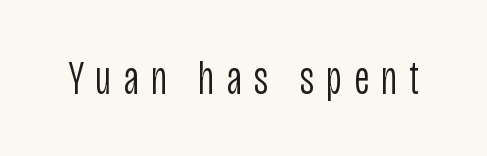
Q: Is the text bold? A: No.
Q: Is the text italic (slanted)? A: No, it is upright.
Q: Is the typeface a serif or a sans-serif typeface? A: Sans-serif.
Q: Is the text underlined? A: No.
Q: Is the spacing between letters normal or unusually wide? A: Unusually wide.
Q: Width (condensed, normal, or wide)? A: Condensed.
Q: Stroke contrast? A: Low.
Q: x-height? A: Large.
Q: Monospaced? A: No.
